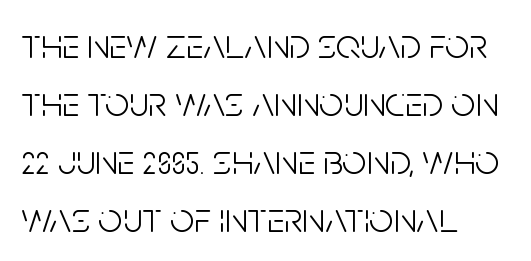
The image shows 43 px light, condensed sans-serif type, upright; set left-aligned, normal line spacing (1.35x), normal letter spacing, not underlined; low stroke contrast and a large x-height.
